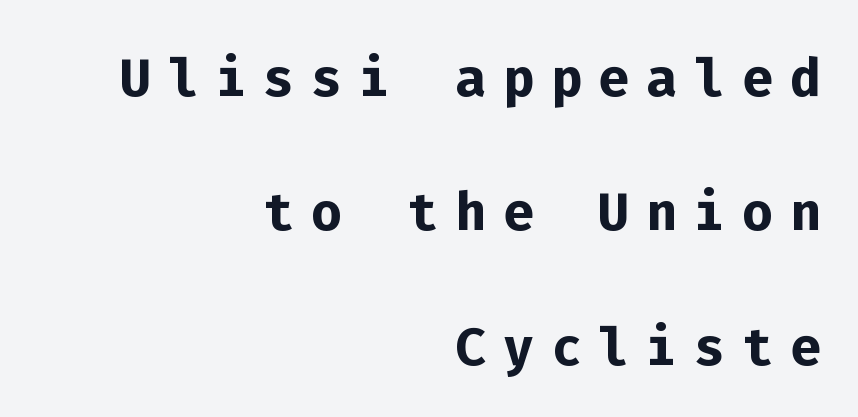
Q: Is the text bold? A: Yes.
Q: Is the text italic (slanted)? A: No, it is upright.
Q: Is the typeface a serif or a sans-serif typeface? A: Sans-serif.
Q: Is the text underlined? A: No.
Q: How is the paragraph aligned? A: Right-aligned.
Q: Is the spacing between letters normal or unusually wide? A: Unusually wide.
Q: Width (condensed, normal, or wide)? A: Normal.
Q: Stroke contrast? A: Low.
Q: x-height? A: Medium.
Q: Monospaced? A: Yes.
